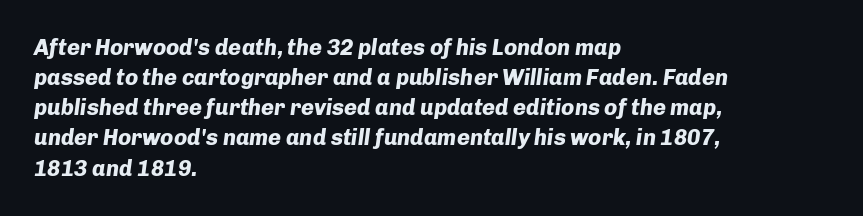
{"italic": "yes", "lean": "right", "slant_degrees": 8, "bold": "yes", "underline": "no", "align": "left", "line_spacing": "normal", "line_spacing_ratio": 1.37, "letter_spacing": "normal", "letter_spacing_em": 0.0, "glyph_px": 22}
